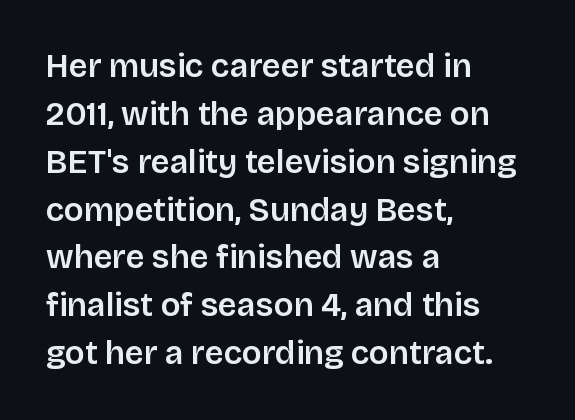
Q: Is the text bold? A: Semi-bold.
Q: Is the text italic (slanted)? A: No, it is upright.
Q: Is the typeface a serif or a sans-serif typeface? A: Sans-serif.
Q: Is the text underlined? A: No.
Q: How is the paragraph aligned? A: Left-aligned.
Q: Is the spacing between letters normal or unusually wide? A: Normal.
Q: Is the spacing between lines tight, normal or loose? A: Normal.
Q: Width (condensed, normal, or wide)? A: Normal.
Q: Stroke contrast? A: Low.
Q: x-height? A: Large.
Q: Monospaced? A: No.
